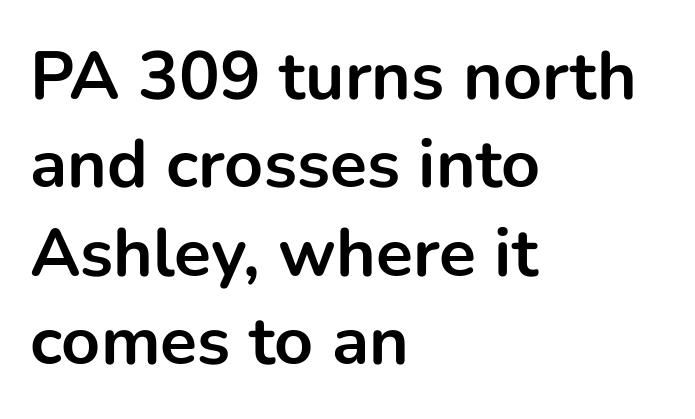
The image shows 68 px bold sans-serif type, upright; set left-aligned, normal line spacing (1.3x), normal letter spacing, not underlined; low stroke contrast and a medium x-height.
